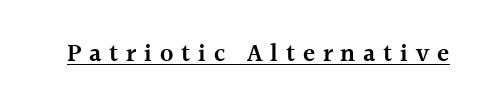
The specimen includes a rule beneath the text block's lines. Here the glyphs are tracked loosely, breaking word shapes into spaced letters. Rendered with straight, roman letterforms. The typesetting leans somewhat heavy: a semibold.
